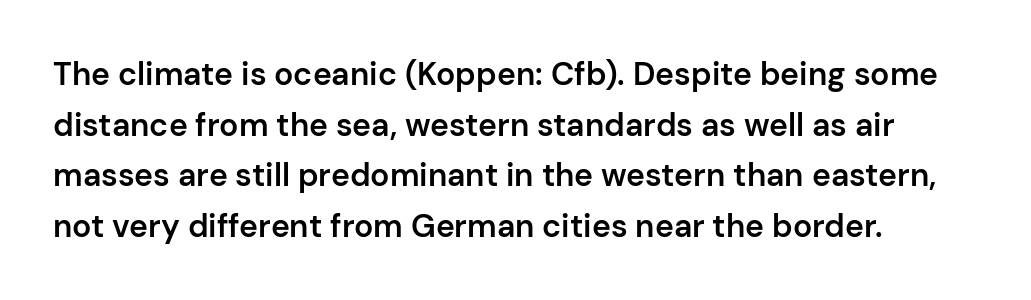
{"serif": "no", "italic": "no", "bold": "semi", "weight": "semibold", "width": "normal", "stroke_contrast": "low", "x_height": "medium", "monospaced": "no", "underline": "no", "align": "left", "line_spacing": "normal", "line_spacing_ratio": 1.58, "letter_spacing": "normal", "letter_spacing_em": 0.0, "glyph_px": 32}
